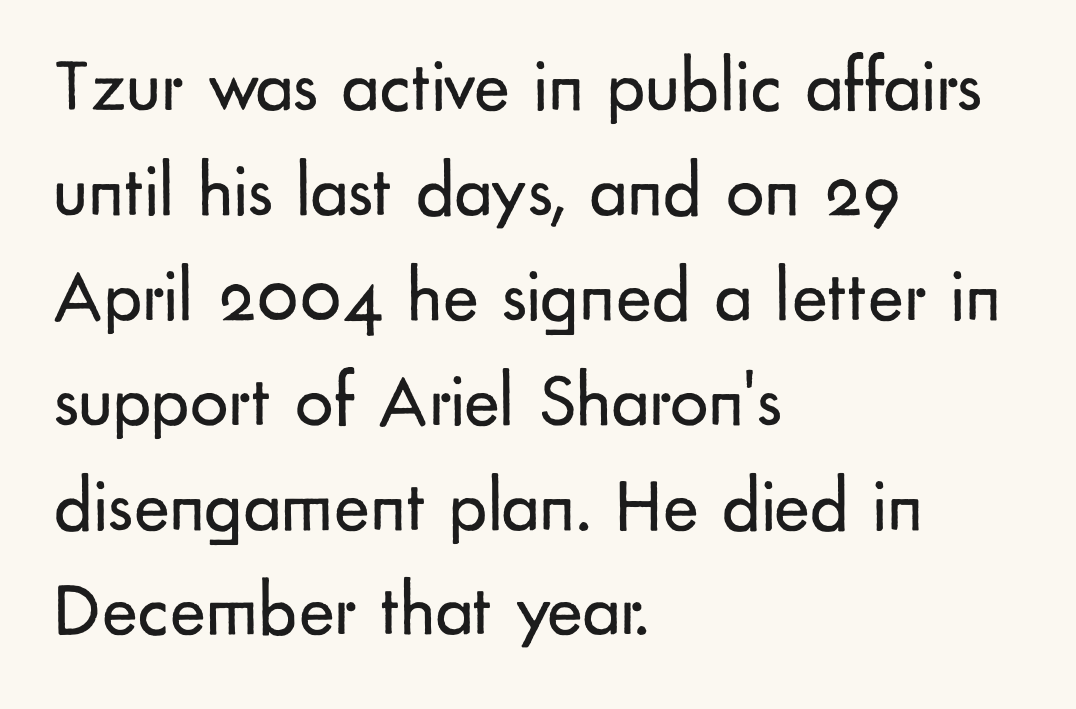
{"serif": "no", "italic": "no", "bold": "no", "weight": "regular", "width": "normal", "stroke_contrast": "low", "x_height": "small", "monospaced": "no", "underline": "no", "align": "left", "line_spacing": "normal", "line_spacing_ratio": 1.38, "letter_spacing": "normal", "letter_spacing_em": 0.0, "glyph_px": 76}
